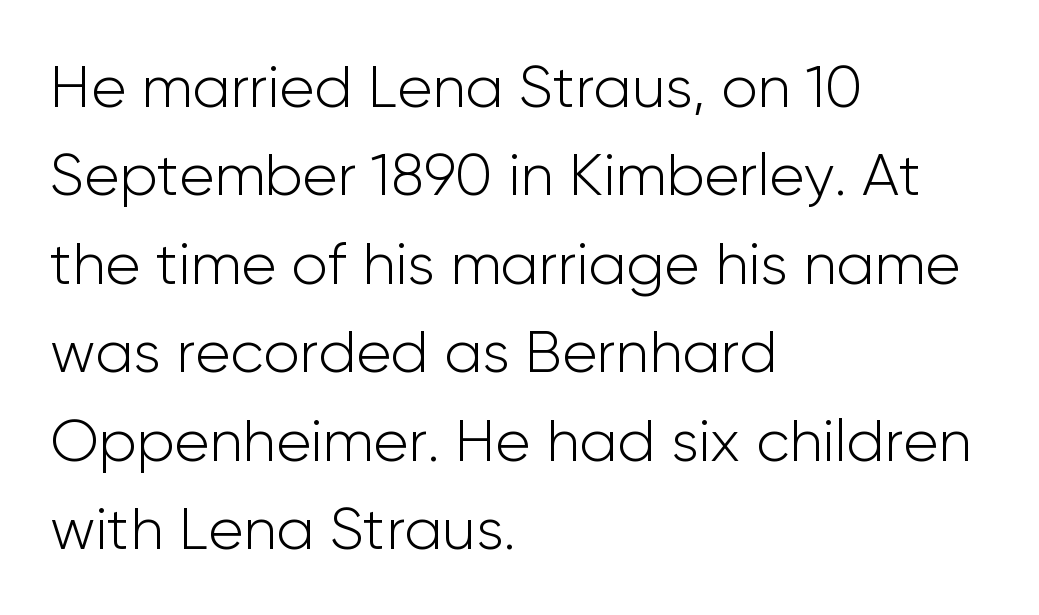
The image shows 59 px light sans-serif type, upright; set left-aligned, normal line spacing (1.5x), normal letter spacing, not underlined; low stroke contrast and a medium x-height.
